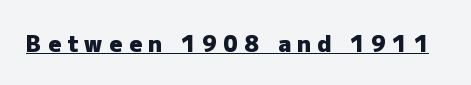
The image shows 22 px bold type, upright; set unusually wide letter spacing (+0.3 em), underlined.
